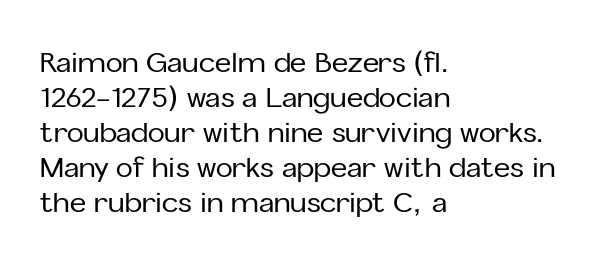
Q: Is the text italic (slanted)? A: No, it is upright.
Q: Is the typeface a serif or a sans-serif typeface? A: Sans-serif.
Q: Is the text underlined? A: No.
Q: How is the paragraph aligned? A: Left-aligned.
Q: Is the spacing between letters normal or unusually wide? A: Normal.
Q: Is the spacing between lines tight, normal or loose? A: Normal.
Q: Width (condensed, normal, or wide)? A: Normal.
Q: Stroke contrast? A: Low.
Q: x-height? A: Medium.
Q: Monospaced? A: No.
